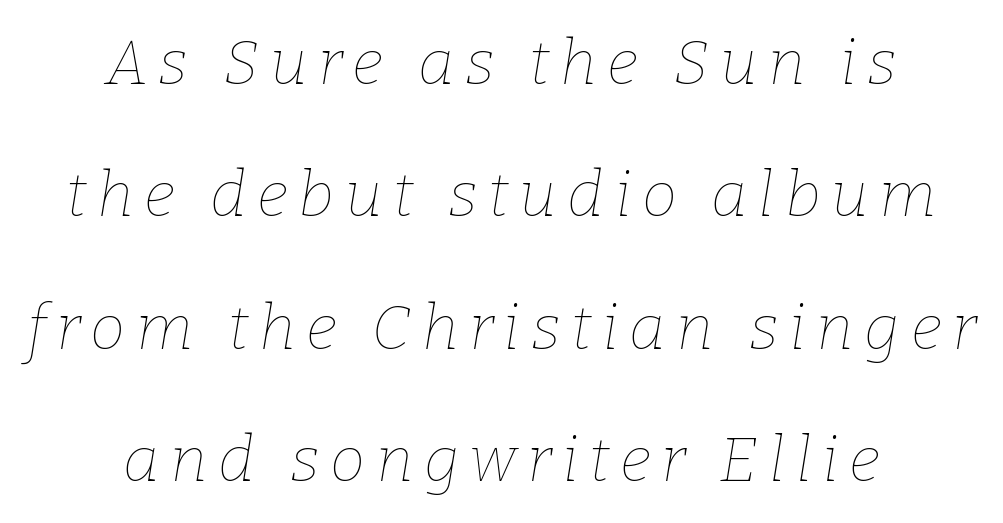
Compared with a typical body face, this is equally light or lighter still. Plain, unruled lines of type. A typesetter would call this proportional, since set widths differ per character. A typesetter would call this leading open, well beyond the default. Both edges are ragged and mirror each other, which tells us the setting is centered.
